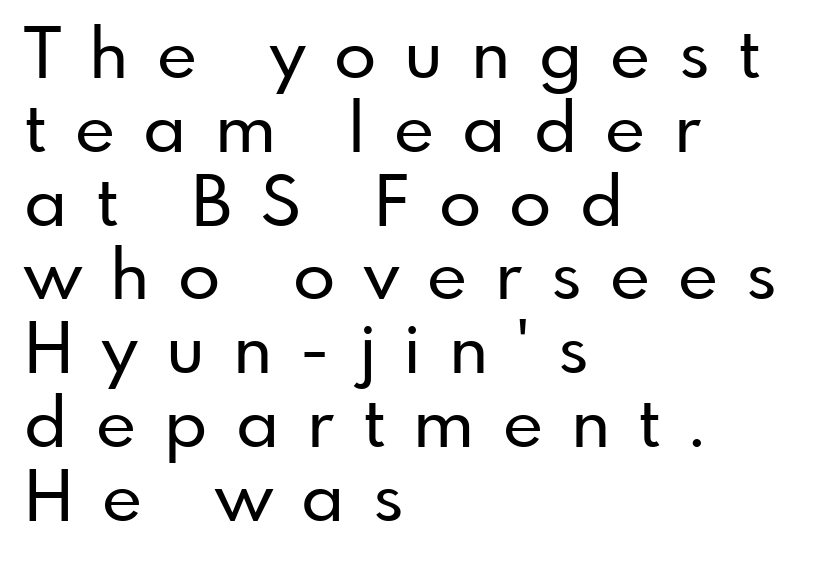
The passage shown is typed in a proportional face where columns would drift. The font family rendered here belongs to the sans-serif group. Cramped leading. Each word looks stretched out because of the extra space between its letters. Left-aligned paragraph, ragged on the right. The type sits square on the baseline with zero lean.
